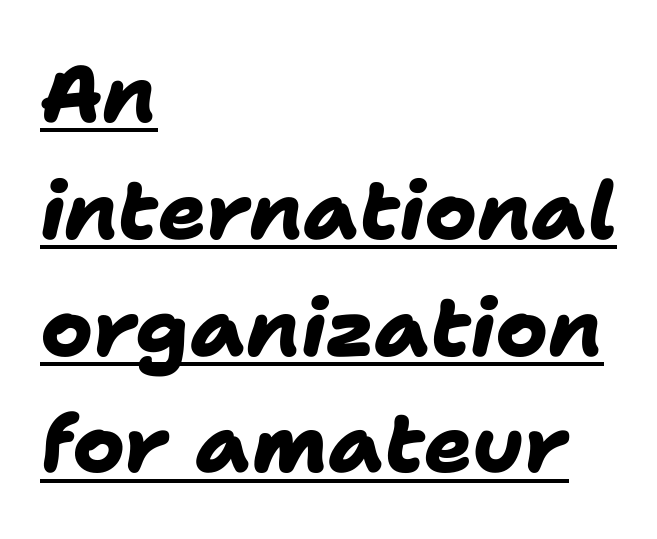
The image shows 80 px heavy sans-serif type; set left-aligned, normal line spacing (1.46x), normal letter spacing, underlined; low stroke contrast and a medium x-height.
